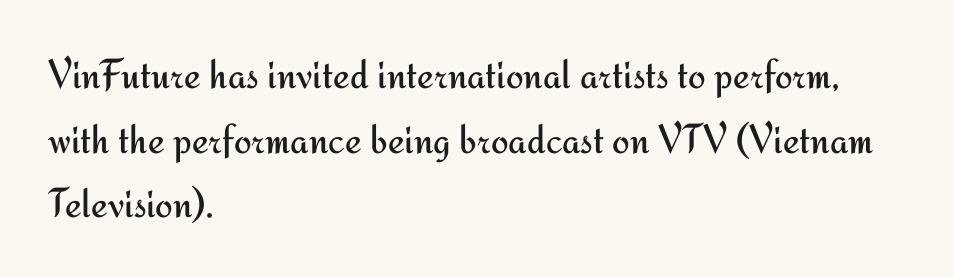
Q: Is the text bold? A: No.
Q: Is the text italic (slanted)? A: No, it is upright.
Q: Is the typeface a serif or a sans-serif typeface? A: Sans-serif.
Q: Is the text underlined? A: No.
Q: How is the paragraph aligned? A: Left-aligned.
Q: Is the spacing between letters normal or unusually wide? A: Normal.
Q: Is the spacing between lines tight, normal or loose? A: Normal.
Q: Width (condensed, normal, or wide)? A: Normal.
Q: Stroke contrast? A: Medium.
Q: x-height? A: Small.
Q: Monospaced? A: No.
